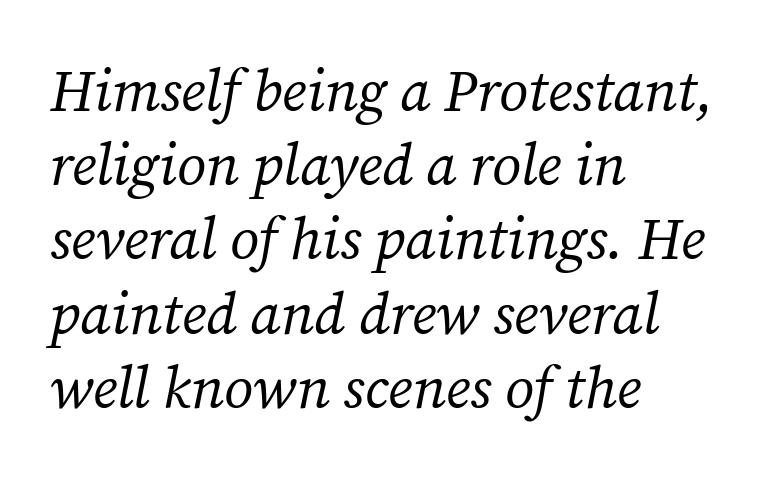
The image shows 58 px regular-weight serif type, italic (leaning right); set left-aligned, normal line spacing (1.28x), normal letter spacing, not underlined; medium stroke contrast and a medium x-height.
